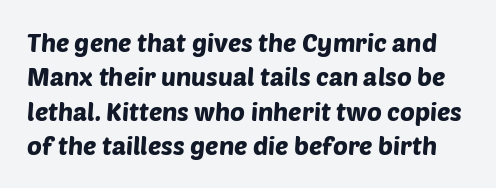
The image shows 25 px text type; set normal line spacing (1.38x), normal letter spacing, not underlined.
